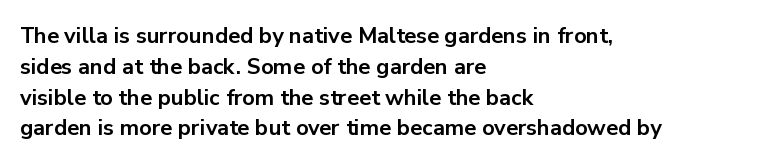
Q: Is the text bold? A: Yes.
Q: Is the text italic (slanted)? A: No, it is upright.
Q: Is the text underlined? A: No.
Q: How is the paragraph aligned? A: Left-aligned.
Q: Is the spacing between letters normal or unusually wide? A: Normal.
Q: Is the spacing between lines tight, normal or loose? A: Normal.
